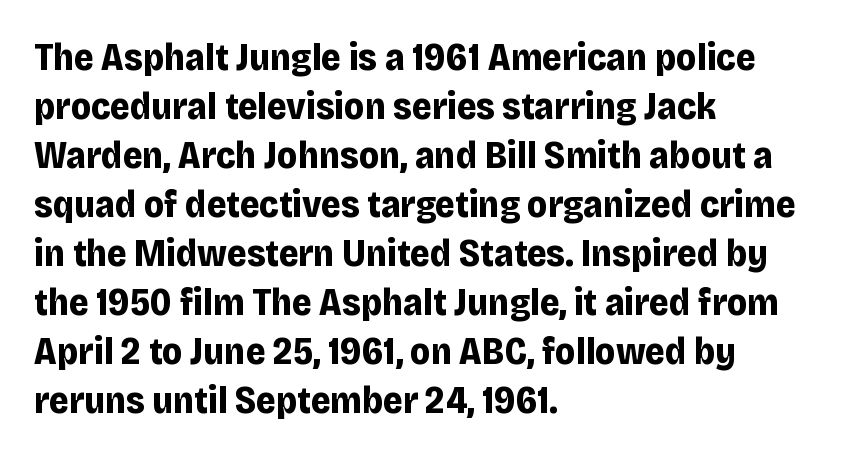
Q: Is the text bold? A: Yes.
Q: Is the text italic (slanted)? A: No, it is upright.
Q: Is the typeface a serif or a sans-serif typeface? A: Sans-serif.
Q: Is the text underlined? A: No.
Q: How is the paragraph aligned? A: Left-aligned.
Q: Is the spacing between letters normal or unusually wide? A: Normal.
Q: Is the spacing between lines tight, normal or loose? A: Normal.
Q: Width (condensed, normal, or wide)? A: Normal.
Q: Stroke contrast? A: Low.
Q: x-height? A: Large.
Q: Monospaced? A: No.
